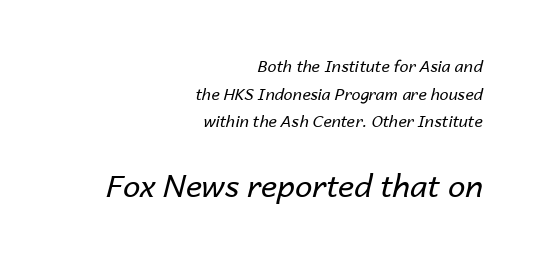
{"italic": "yes", "lean": "right", "slant_degrees": 14, "bold": "no", "weight": "regular", "width": "normal", "stroke_contrast": "low", "x_height": "medium", "monospaced": "no", "underline": "no", "align": "right", "line_spacing_ratio": 1.72, "letter_spacing": "normal", "letter_spacing_em": 0.0, "larger_block": "second", "size_ratio": 1.94, "glyph_px": 31}
